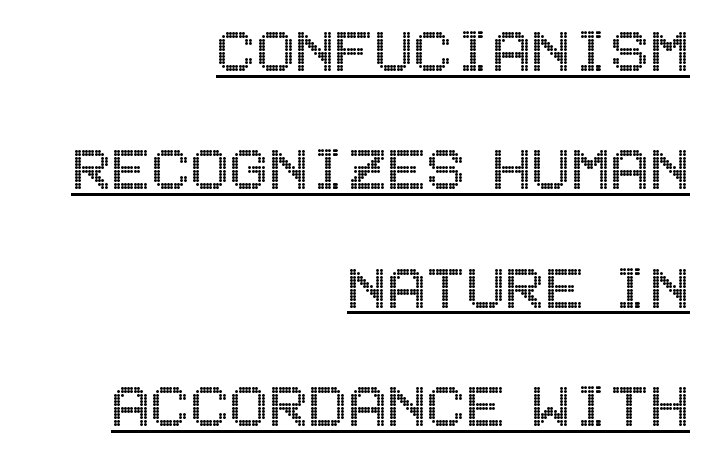
The image shows 73 px condensed type, upright; set right-aligned, normal line spacing (1.62x), normal letter spacing, underlined; a large x-height.
